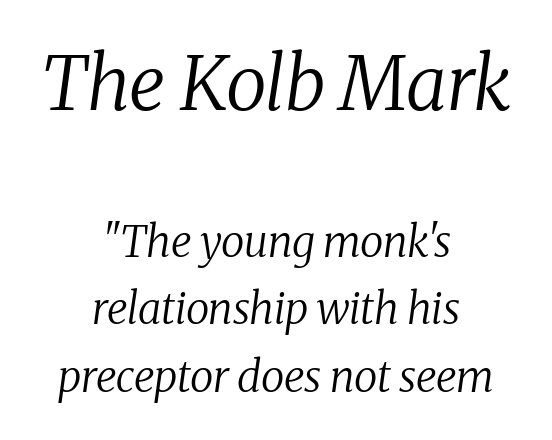
Q: Is the text bold? A: No.
Q: Is the text italic (slanted)? A: Yes, it leans right by about 8 degrees.
Q: Is the typeface a serif or a sans-serif typeface? A: Serif.
Q: Is the text underlined? A: No.
Q: How is the paragraph aligned? A: Centered.
Q: Is the spacing between letters normal or unusually wide? A: Normal.
Q: Is the spacing between lines tight, normal or loose? A: Normal.
Q: Which block of text is set in a larger size, the first (top) or the second (bottom)? A: The first (top) one.
Q: Width (condensed, normal, or wide)? A: Normal.
Q: Stroke contrast? A: Medium.
Q: x-height? A: Medium.
Q: Monospaced? A: No.
